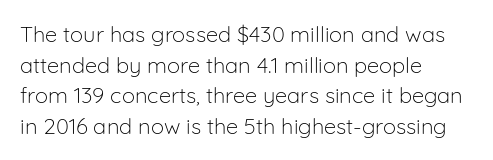
Here the glyphs are tracked normally, forming tight word shapes. This sample keeps an unexceptional amount of space between lines. Every character sits straight up, as roman type does. Each stroke keeps to a modest, everyday thickness or less. This rendering uses left alignment, leaving the right contour irregular. Descenders are the only things crossing below the line.
